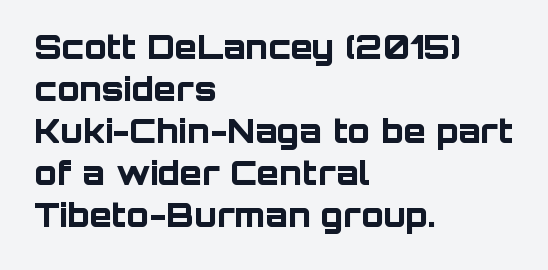
The image shows 33 px bold sans-serif type, upright; set left-aligned, normal line spacing (1.27x), normal letter spacing, not underlined; low stroke contrast and a large x-height.
